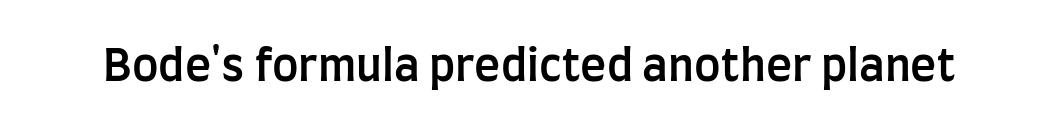
The face used here is a sans, in the tradition of grotesques and geometrics. The passage shown is semibold, sitting just below true bold. The passage shown is typed in a proportional face where columns would drift. Letters rest on an invisible, unmarked baseline. Observe the ordinary spacing: letters are neighbours, not strangers. Posture: vertical.
